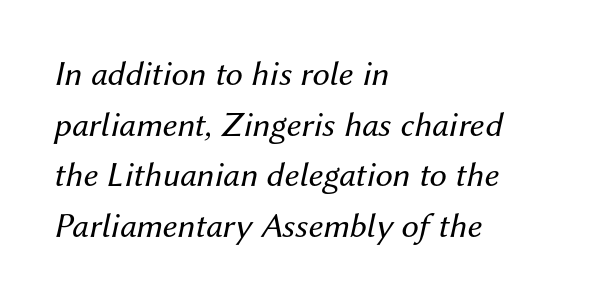
{"italic": "yes", "lean": "right", "slant_degrees": 12, "bold": "no", "weight": "regular", "width": "normal", "stroke_contrast": "medium", "x_height": "medium", "monospaced": "no", "underline": "no", "align": "left", "line_spacing": "normal", "line_spacing_ratio": 1.45, "letter_spacing": "normal", "letter_spacing_em": 0.0, "glyph_px": 35}
